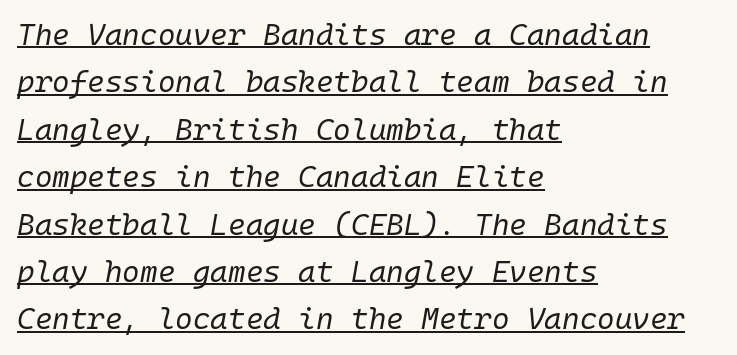
The image shows 30 px regular-weight type, italic (leaning right); set left-aligned, normal line spacing (1.58x), normal letter spacing, underlined; low stroke contrast and a medium x-height.
